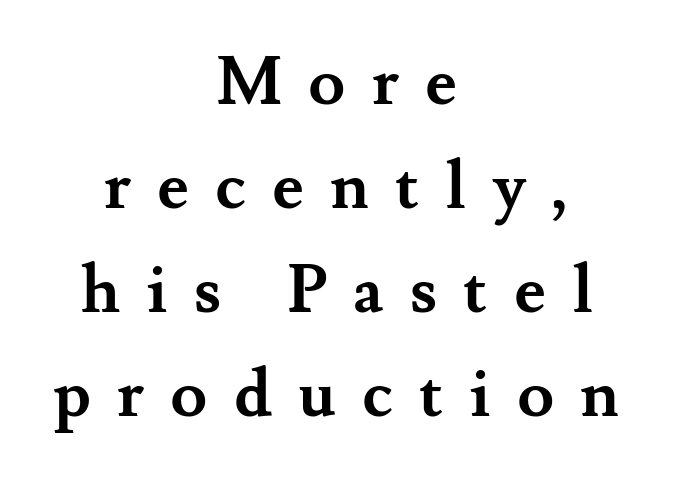
The image shows 67 px semibold serif type, upright; set centered, normal line spacing (1.55x), unusually wide letter spacing (+0.39 em), not underlined; medium stroke contrast and a small x-height.
